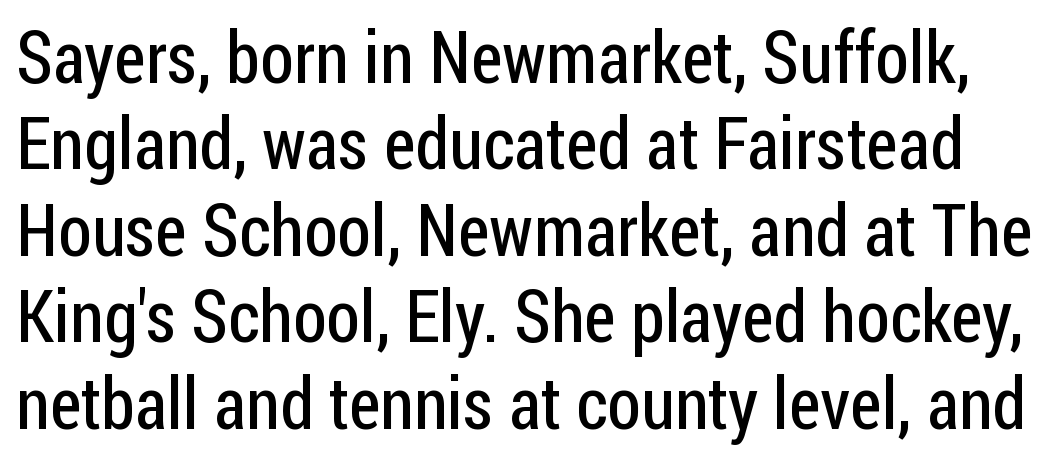
{"serif": "no", "italic": "no", "bold": "no", "weight": "regular", "width": "condensed", "stroke_contrast": "low", "x_height": "medium", "monospaced": "no", "underline": "no", "line_spacing_ratio": 1.2, "letter_spacing": "normal", "letter_spacing_em": 0.0, "glyph_px": 72}
